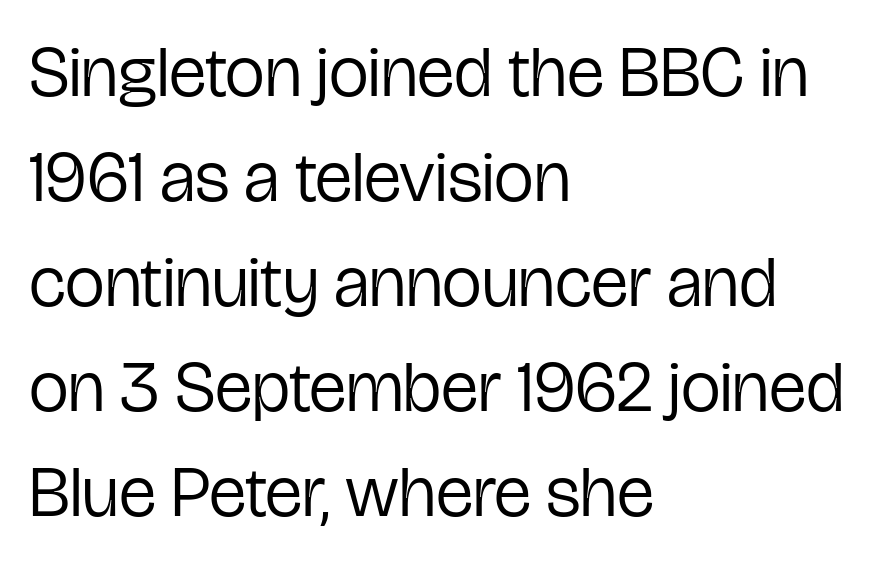
The image shows 71 px regular-weight, condensed sans-serif type, upright; set left-aligned, normal line spacing (1.48x), normal letter spacing, not underlined; low stroke contrast and a medium x-height.
